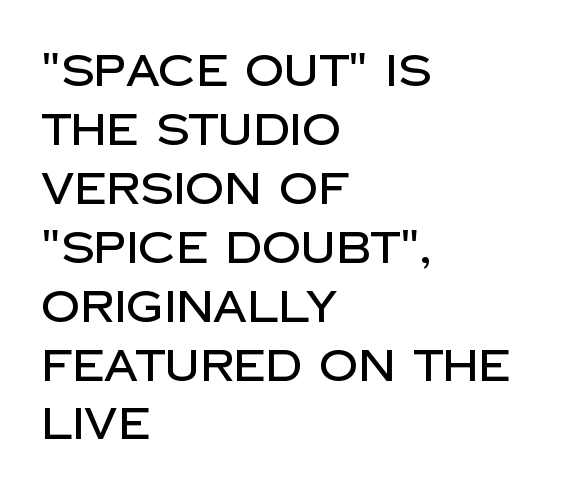
The space beneath each line is pristine and unruled. A typesetter would call this proportional, since set widths differ per character. Line beginnings align vertically; line endings do not. The passage shown stacks its lines at a standard gap. Letter spacing: default. These lines are composed in type without serifs.
